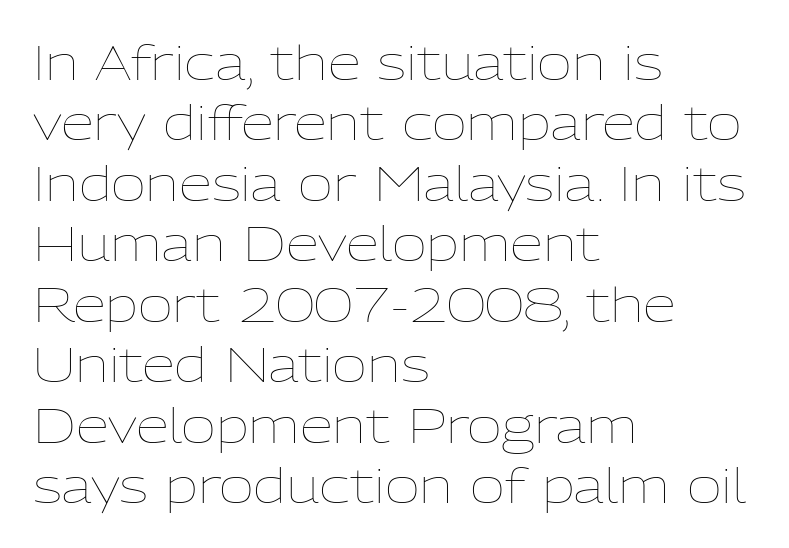
Q: Is the text bold? A: No.
Q: Is the text italic (slanted)? A: No, it is upright.
Q: Is the text underlined? A: No.
Q: How is the paragraph aligned? A: Left-aligned.
Q: Is the spacing between letters normal or unusually wide? A: Normal.
Q: Is the spacing between lines tight, normal or loose? A: Normal.
Q: Width (condensed, normal, or wide)? A: Normal.
Q: Stroke contrast? A: Low.
Q: x-height? A: Medium.
Q: Monospaced? A: No.
